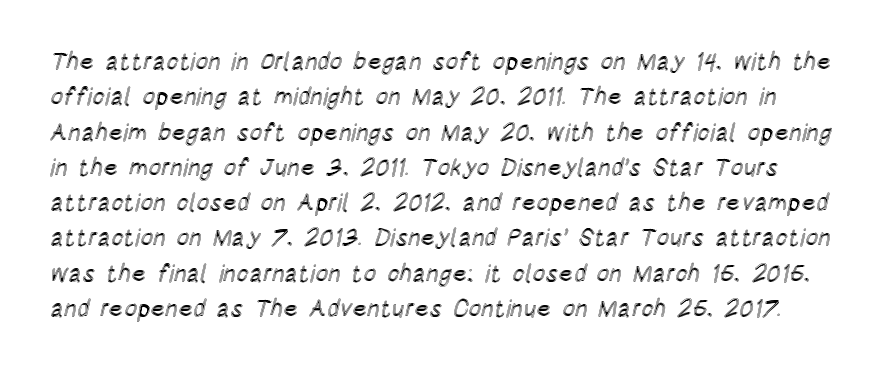
The image shows 24 px text type; set normal line spacing (1.47x), normal letter spacing, not underlined.
